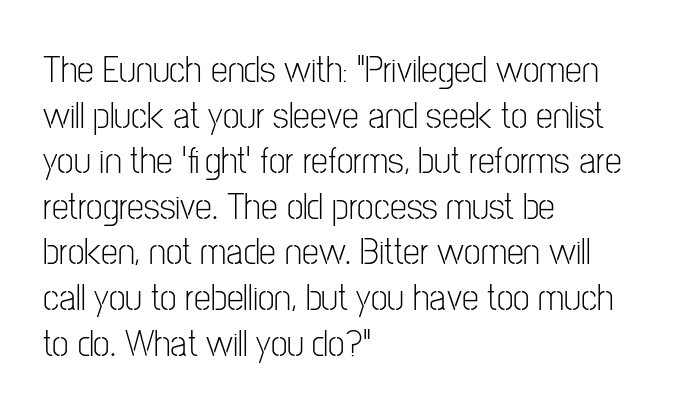
The image shows 38 px light, condensed sans-serif type, upright; set left-aligned, line spacing 1.2x, normal letter spacing, not underlined; low stroke contrast and a medium x-height.
